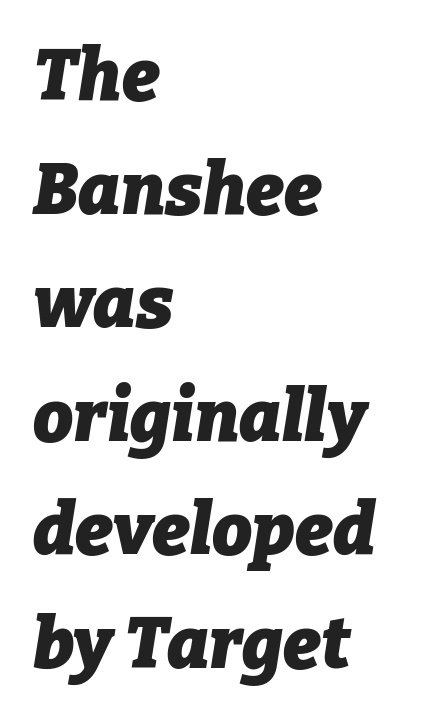
The rendering uses natural spacing where letterforms have individual widths. The whole block is typeset with a tilt. The face used here is rendered with its standard letterfit. Bold? Absolutely — the strokes are thick and heavy. A student would call this left alignment; a typographer would say flush left, rag right. Descenders hang freely into open space.
